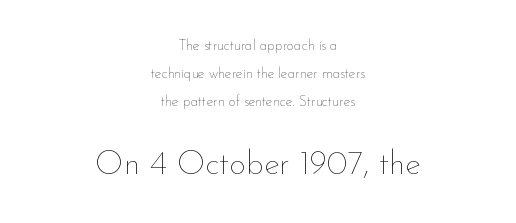
{"italic": "no", "bold": "no", "weight": "thin", "width": "normal", "stroke_contrast": "low", "x_height": "small", "monospaced": "no", "underline": "no", "align": "center", "line_spacing": "loose", "line_spacing_ratio": 2.0, "letter_spacing": "normal", "letter_spacing_em": 0.0, "larger_block": "second", "size_ratio": 2.36, "glyph_px": 33}
